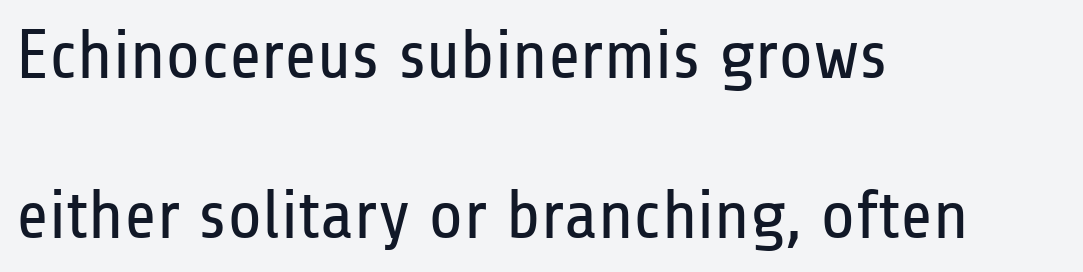
The passage shown stacks its lines with a broad gap. Here the designer chose a conventional face with non-uniform glyph widths. Spacing between characters is what you'd get straight out of the box. Check where the strokes stop: nothing finishes them off — pure sans.
